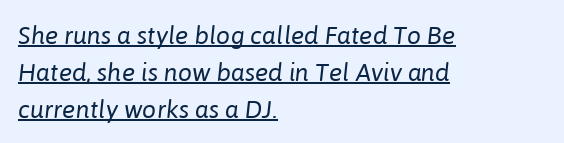
The image shows 25 px text type, italic (leaning right); set left-aligned, normal line spacing (1.48x), normal letter spacing, underlined.
